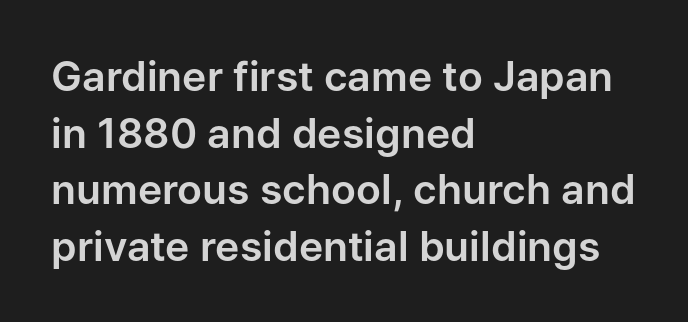
The image shows 41 px sans-serif type, upright; set left-aligned, normal line spacing (1.38x), normal letter spacing, not underlined; low stroke contrast and a medium x-height.
